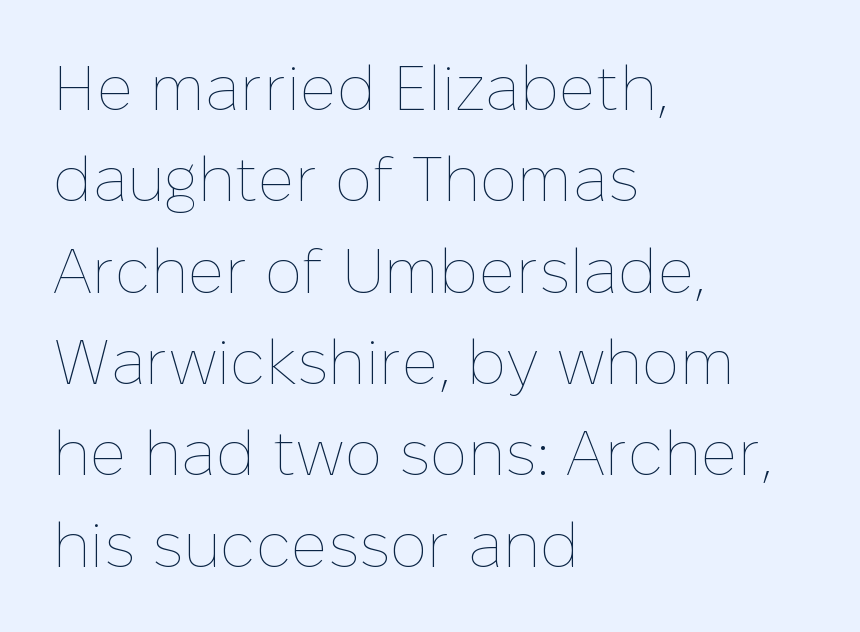
The image shows 63 px thin type, upright; set left-aligned, normal line spacing (1.45x), normal letter spacing, not underlined; low stroke contrast and a medium x-height.
